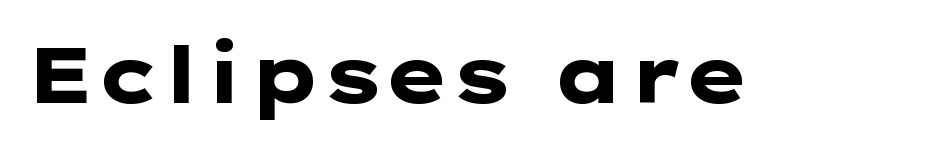
The image shows 78 px heavy, wide sans-serif type, upright; set normal letter spacing, not underlined; low stroke contrast and a medium x-height.
